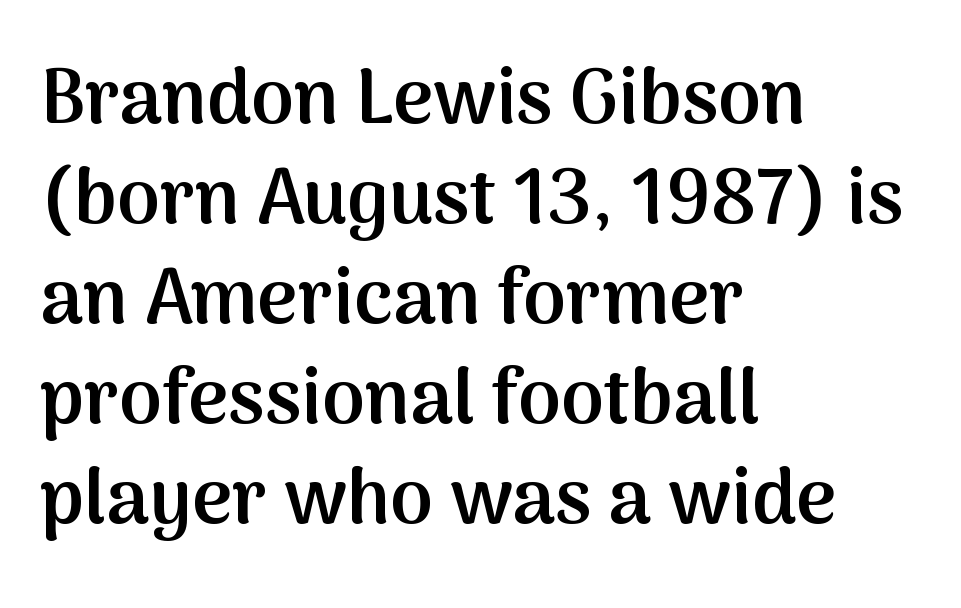
Q: Is the text bold? A: Semi-bold.
Q: Is the text italic (slanted)? A: No, it is upright.
Q: Is the typeface a serif or a sans-serif typeface? A: Sans-serif.
Q: Is the text underlined? A: No.
Q: How is the paragraph aligned? A: Left-aligned.
Q: Is the spacing between letters normal or unusually wide? A: Normal.
Q: Is the spacing between lines tight, normal or loose? A: Normal.
Q: Width (condensed, normal, or wide)? A: Normal.
Q: Stroke contrast? A: Medium.
Q: x-height? A: Medium.
Q: Monospaced? A: No.
